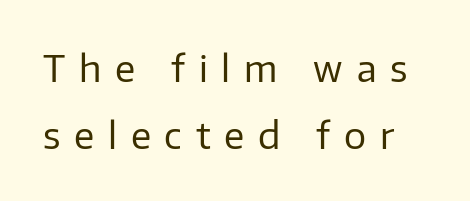
Q: Is the text bold? A: No.
Q: Is the text italic (slanted)? A: No, it is upright.
Q: Is the typeface a serif or a sans-serif typeface? A: Sans-serif.
Q: Is the text underlined? A: No.
Q: Is the spacing between letters normal or unusually wide? A: Unusually wide.
Q: Width (condensed, normal, or wide)? A: Normal.
Q: Stroke contrast? A: Low.
Q: x-height? A: Medium.
Q: Monospaced? A: No.
